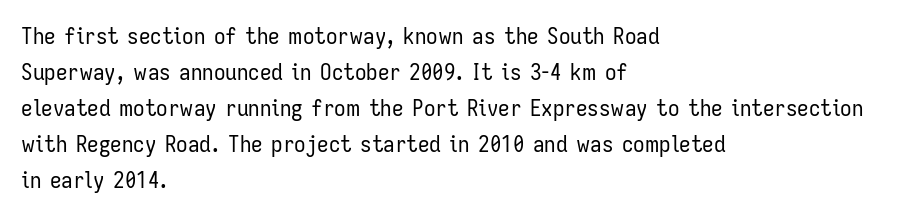
The image shows 23 px text type, upright; set left-aligned, normal line spacing (1.57x), normal letter spacing, not underlined.
